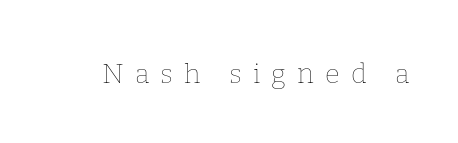
Q: Is the text bold? A: No.
Q: Is the text italic (slanted)? A: No, it is upright.
Q: Is the text underlined? A: No.
Q: Is the spacing between letters normal or unusually wide? A: Unusually wide.
